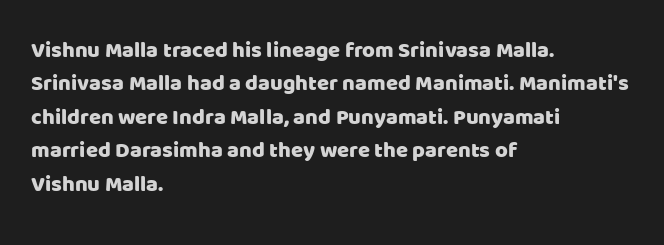
The image shows 22 px text type, upright; set left-aligned, normal line spacing (1.52x), normal letter spacing, not underlined.
